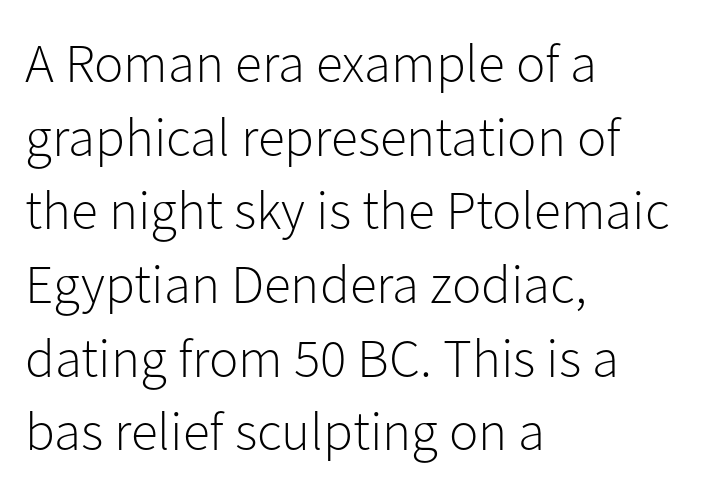
Q: Is the text bold? A: No.
Q: Is the text italic (slanted)? A: No, it is upright.
Q: Is the typeface a serif or a sans-serif typeface? A: Sans-serif.
Q: Is the text underlined? A: No.
Q: How is the paragraph aligned? A: Left-aligned.
Q: Is the spacing between letters normal or unusually wide? A: Normal.
Q: Is the spacing between lines tight, normal or loose? A: Normal.
Q: Width (condensed, normal, or wide)? A: Normal.
Q: Stroke contrast? A: Low.
Q: x-height? A: Medium.
Q: Monospaced? A: No.
